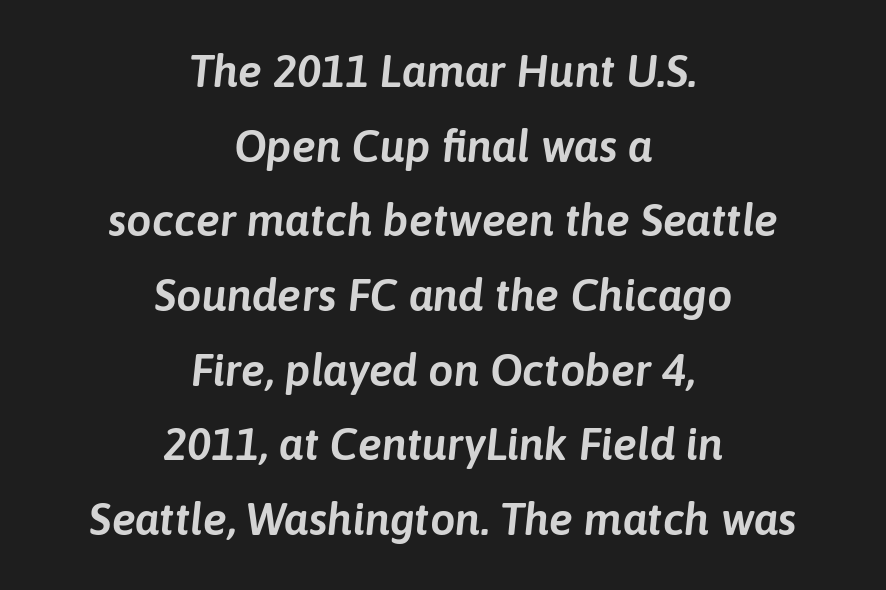
{"italic": "yes", "lean": "right", "slant_degrees": 6, "width": "normal", "stroke_contrast": "low", "x_height": "medium", "monospaced": "no", "underline": "no", "align": "center", "line_spacing": "normal", "line_spacing_ratio": 1.66, "letter_spacing": "normal", "letter_spacing_em": 0.0, "glyph_px": 45}
